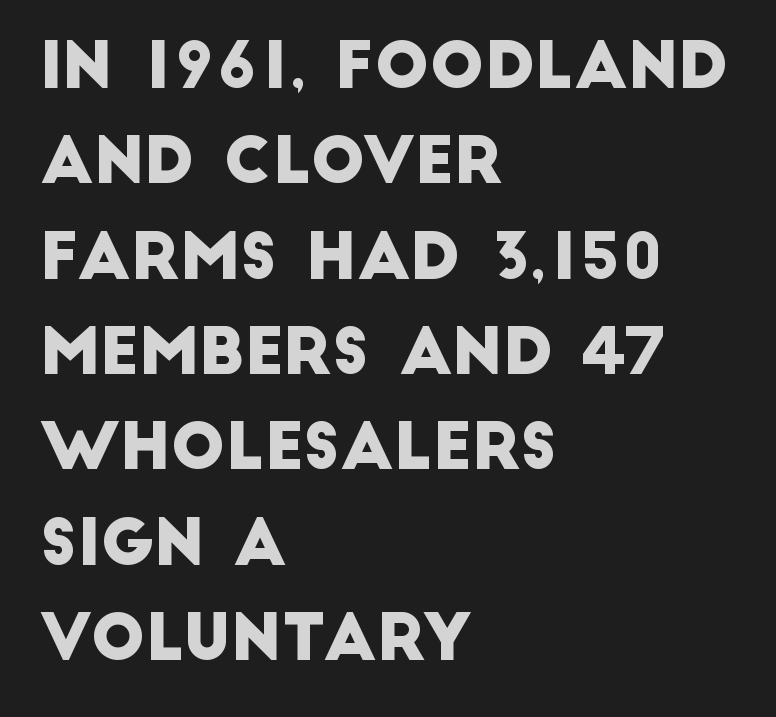
The image shows 64 px sans-serif type; set left-aligned, normal line spacing (1.49x), normal letter spacing, not underlined; low stroke contrast and a large x-height.
